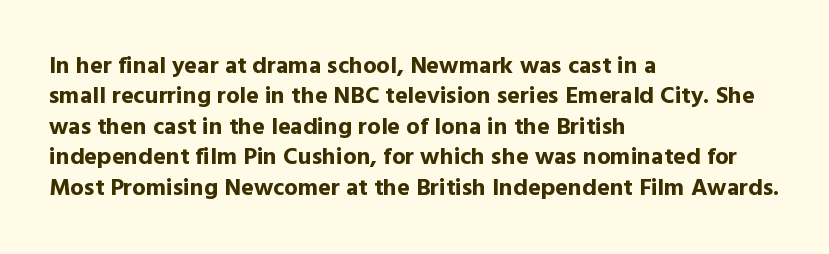
{"italic": "no", "bold": "yes", "underline": "no", "align": "left", "line_spacing": "normal", "line_spacing_ratio": 1.27, "letter_spacing": "normal", "letter_spacing_em": 0.0, "glyph_px": 24}
